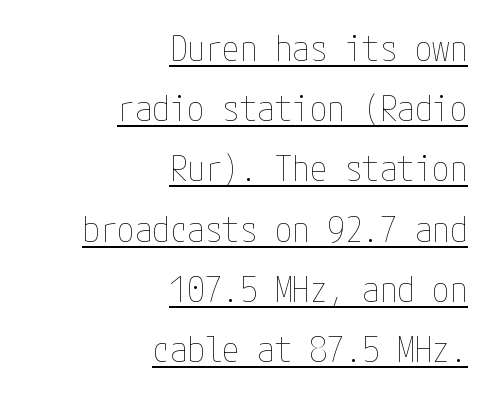
The image shows 35 px thin, condensed type, upright; set right-aligned, line spacing 1.72x, normal letter spacing, underlined; low stroke contrast and a medium x-height.
